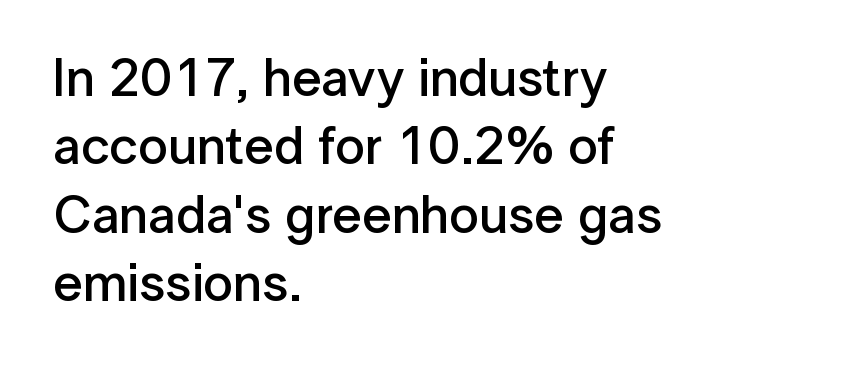
The designer left line spacing at the default. A clean baseline with only descenders dipping below it. Each letter keeps its own natural width here, so spacing adapts to shape. The font is running at a semibold setting, under full bold. Every character sits straight up, as roman type does. A classic flush-left, rag-right setting is used for this passage.
